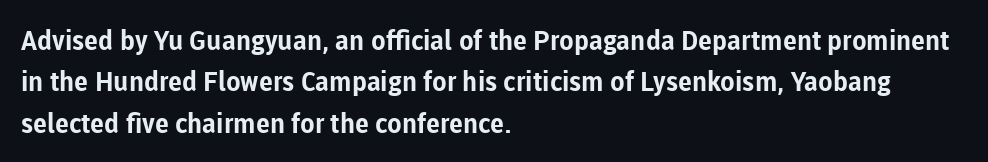
{"italic": "no", "bold": "yes", "underline": "no", "align": "left", "line_spacing": "normal", "line_spacing_ratio": 1.53, "letter_spacing": "normal", "letter_spacing_em": 0.0, "glyph_px": 27}
